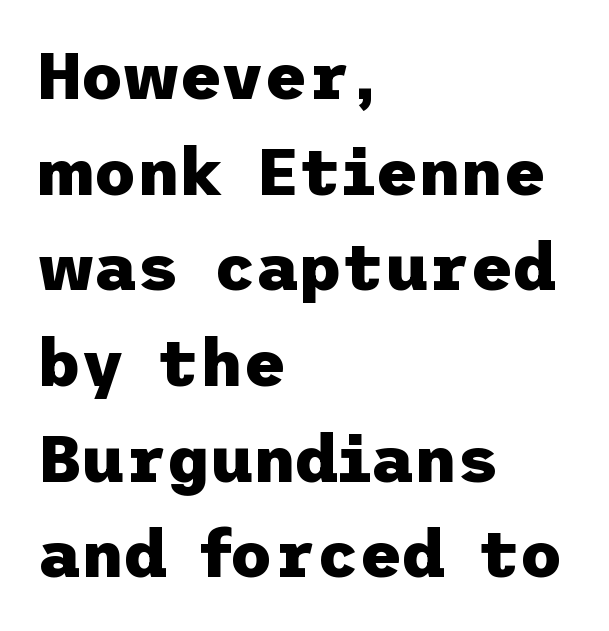
{"serif": "no", "italic": "no", "bold": "yes", "weight": "heavy", "width": "normal", "stroke_contrast": "low", "x_height": "medium", "underline": "no", "align": "left", "line_spacing": "normal", "line_spacing_ratio": 1.45, "letter_spacing": "normal", "letter_spacing_em": 0.0, "glyph_px": 66}
